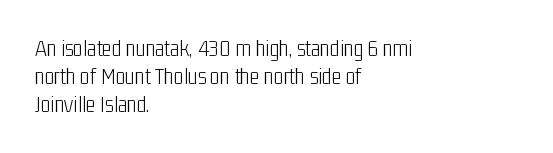
Every stem runs plumb, perpendicular to the baseline. Layout note: lines flush left. Decoration check: the copy has no underline. Short note: letters normally spaced.
